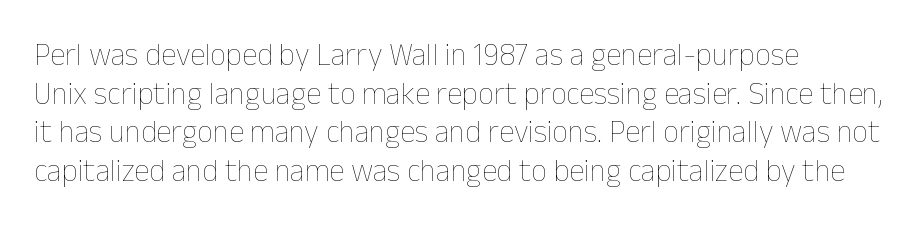
{"italic": "no", "bold": "no", "weight": "thin", "width": "normal", "stroke_contrast": "low", "x_height": "medium", "monospaced": "no", "underline": "no", "align": "left", "line_spacing": "normal", "line_spacing_ratio": 1.25, "letter_spacing": "normal", "letter_spacing_em": 0.0, "glyph_px": 31}
